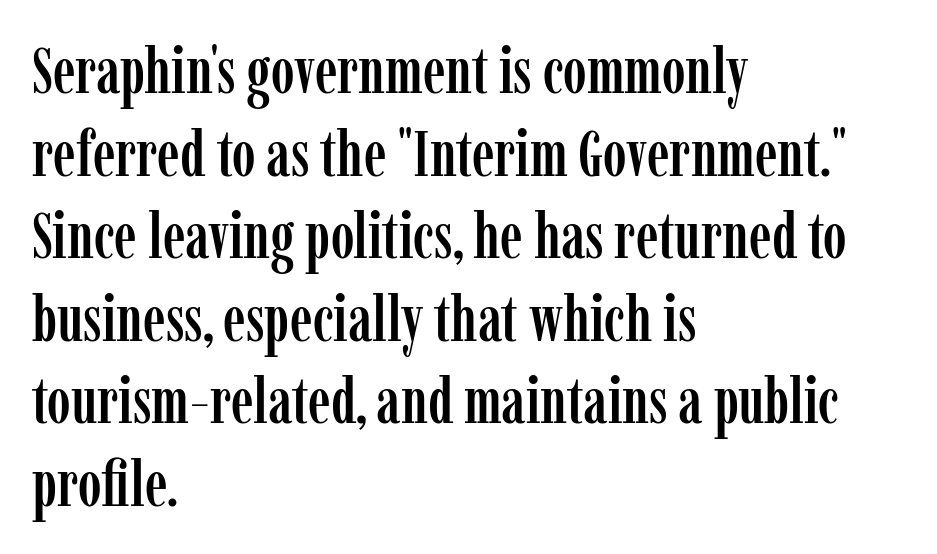
Q: Is the text italic (slanted)? A: No, it is upright.
Q: Is the typeface a serif or a sans-serif typeface? A: Serif.
Q: Is the text underlined? A: No.
Q: How is the paragraph aligned? A: Left-aligned.
Q: Is the spacing between letters normal or unusually wide? A: Normal.
Q: Is the spacing between lines tight, normal or loose? A: Normal.
Q: Width (condensed, normal, or wide)? A: Condensed.
Q: Stroke contrast? A: Low.
Q: x-height? A: Medium.
Q: Monospaced? A: No.
